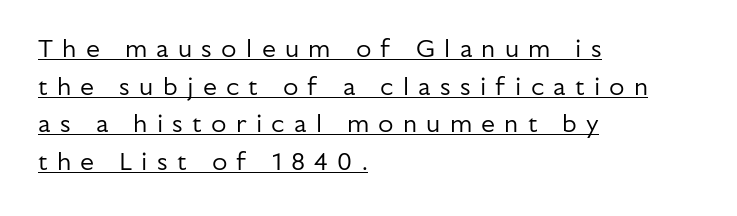
The image shows 25 px text type, upright; set left-aligned, normal line spacing (1.51x), unusually wide letter spacing (+0.37 em), underlined.
